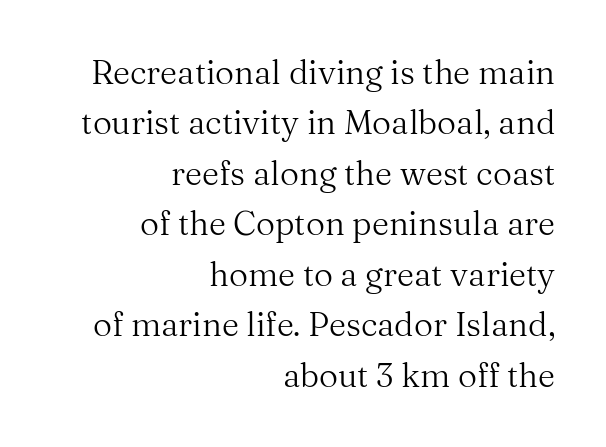
The image shows 33 px regular-weight serif type, upright; set right-aligned, normal line spacing (1.53x), normal letter spacing, not underlined; medium stroke contrast and a medium x-height.
